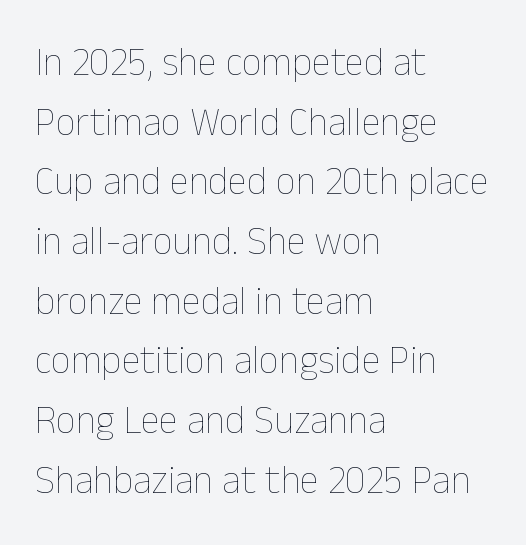
{"italic": "no", "bold": "no", "weight": "thin", "width": "normal", "stroke_contrast": "low", "x_height": "medium", "monospaced": "no", "underline": "no", "align": "left", "line_spacing": "normal", "line_spacing_ratio": 1.53, "letter_spacing": "normal", "letter_spacing_em": 0.0, "glyph_px": 39}
